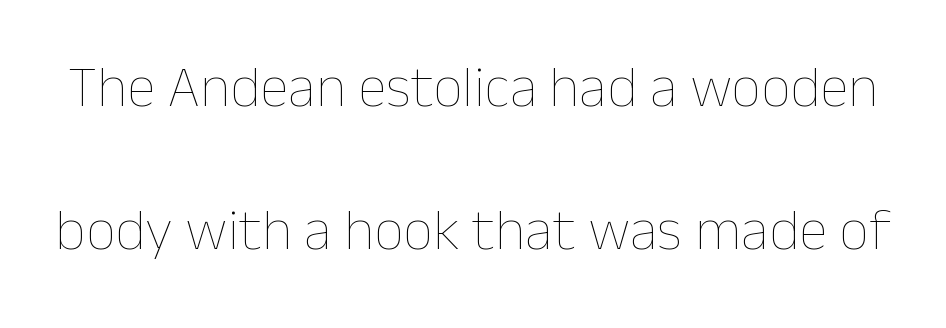
The image shows 59 px thin type, upright; set loose line spacing (2.42x), normal letter spacing, not underlined; low stroke contrast and a medium x-height.
